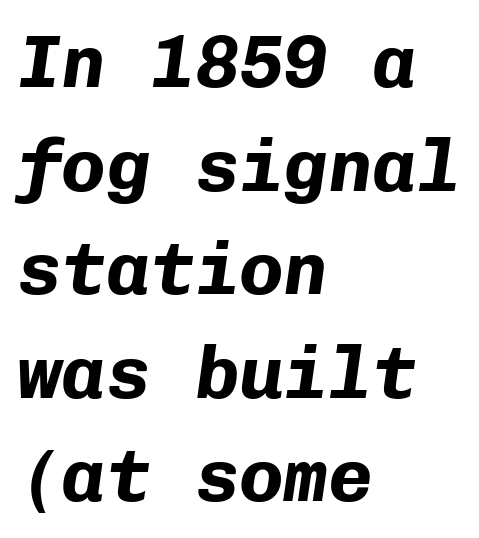
{"italic": "yes", "lean": "right", "slant_degrees": 8, "bold": "yes", "weight": "bold", "width": "normal", "stroke_contrast": "low", "x_height": "medium", "monospaced": "yes", "underline": "no", "align": "left", "line_spacing": "normal", "line_spacing_ratio": 1.4, "letter_spacing": "normal", "letter_spacing_em": 0.0, "glyph_px": 74}
